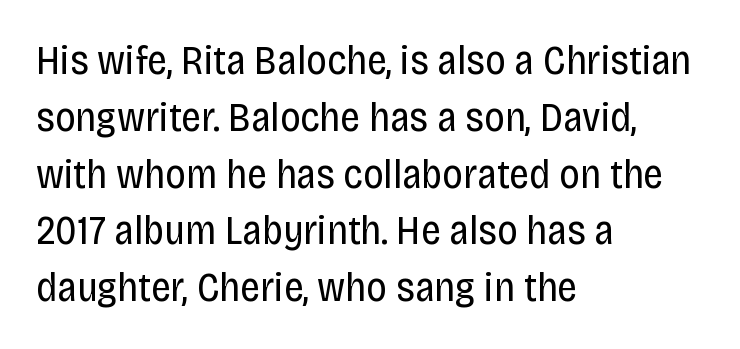
Q: Is the text bold? A: No.
Q: Is the text italic (slanted)? A: No, it is upright.
Q: Is the typeface a serif or a sans-serif typeface? A: Sans-serif.
Q: Is the text underlined? A: No.
Q: How is the paragraph aligned? A: Left-aligned.
Q: Is the spacing between letters normal or unusually wide? A: Normal.
Q: Is the spacing between lines tight, normal or loose? A: Normal.
Q: Width (condensed, normal, or wide)? A: Condensed.
Q: Stroke contrast? A: Low.
Q: x-height? A: Large.
Q: Monospaced? A: No.
